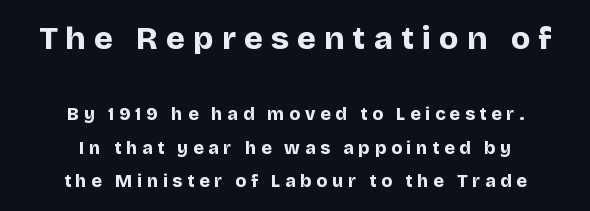
Heavy, bold letterforms. This rendering employs a face without finishing strokes, i.e., a sans-serif. Tracking value appears strongly positive — letters spread wide. Which chunk is bigger? The first one — the top block dwarfs the bottom. The typography opts for an upright posture over an oblique one. The compositor balanced each line on the midline.
